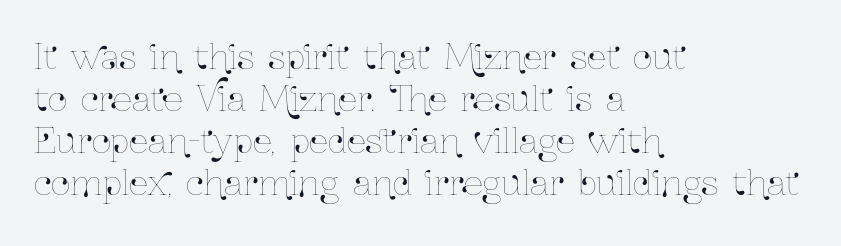
Q: Is the text italic (slanted)? A: No, it is upright.
Q: Is the text underlined? A: No.
Q: How is the paragraph aligned? A: Left-aligned.
Q: Is the spacing between letters normal or unusually wide? A: Normal.
Q: Width (condensed, normal, or wide)? A: Condensed.
Q: Stroke contrast? A: Low.
Q: x-height? A: Medium.
Q: Monospaced? A: No.
